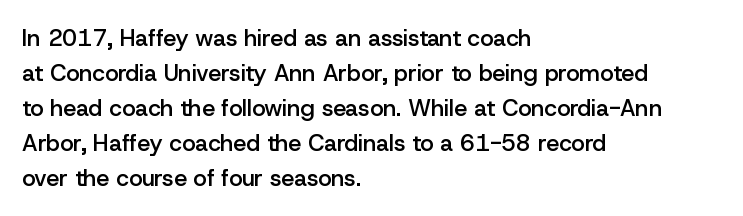
Q: Is the text bold? A: Semi-bold.
Q: Is the text italic (slanted)? A: No, it is upright.
Q: Is the text underlined? A: No.
Q: How is the paragraph aligned? A: Left-aligned.
Q: Is the spacing between letters normal or unusually wide? A: Normal.
Q: Is the spacing between lines tight, normal or loose? A: Normal.
